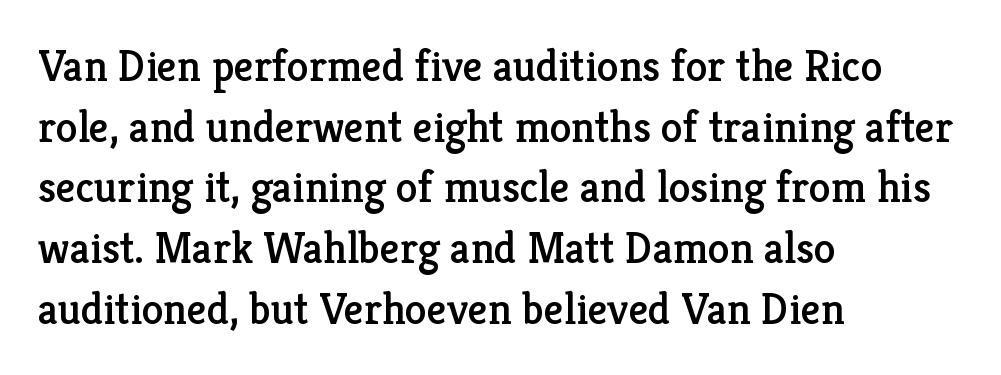
The horizontal fit of the characters is conventional and even. Reading down the block, your eye returns to a fixed left position each line. Note the varied advance widths — an 'i' is clearly narrower than an 'm'. The gap between lines stays unmarked. Quick note: interline space is typical.
